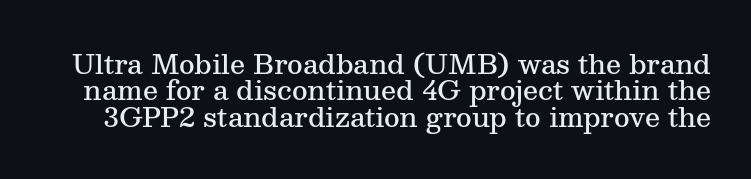
{"italic": "no", "bold": "semi", "underline": "no", "line_spacing": "tight", "line_spacing_ratio": 0.98, "letter_spacing": "normal", "letter_spacing_em": 0.0, "glyph_px": 27}
